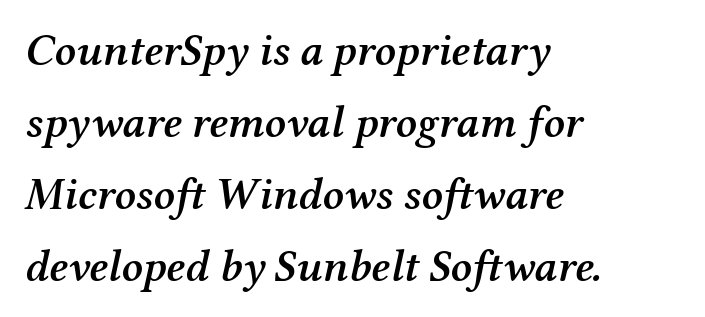
The image shows 45 px semibold serif type, italic (leaning right); set left-aligned, normal line spacing (1.6x), normal letter spacing, not underlined; medium stroke contrast and a medium x-height.
